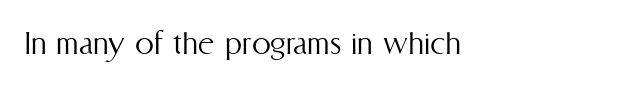
The image shows 38 px light, condensed type, upright; set normal letter spacing, not underlined; medium stroke contrast and a medium x-height.
